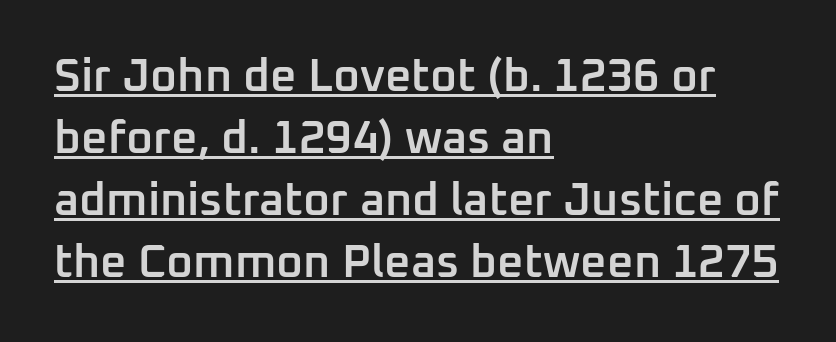
{"serif": "no", "italic": "no", "bold": "semi", "weight": "semibold", "width": "normal", "stroke_contrast": "low", "x_height": "medium", "monospaced": "no", "underline": "yes", "align": "left", "line_spacing": "normal", "line_spacing_ratio": 1.35, "letter_spacing": "normal", "letter_spacing_em": 0.0, "glyph_px": 46}
